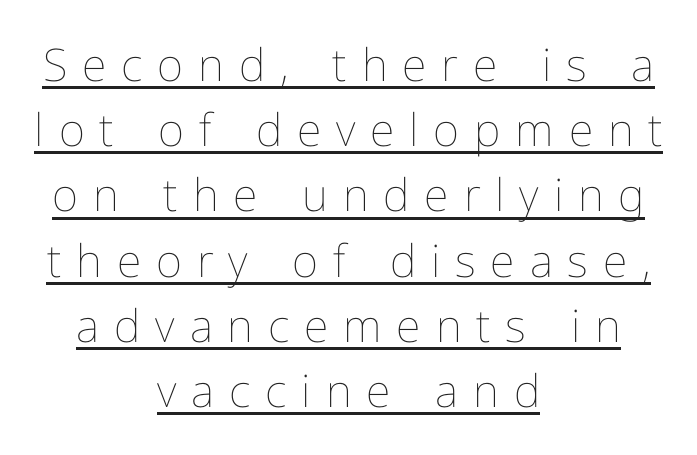
Interline gaps are of average width in this sample. Varying glyph widths throughout — classic text-font behaviour. How are the letters spaced? Widely, with obvious added tracking. Students, observe the line beneath the letters — that is underlining. Teacher's note: observe the equal gaps on both sides — that is centered alignment.
